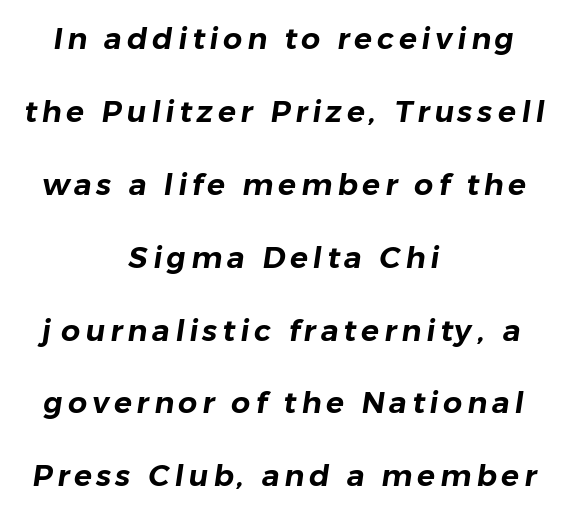
The image shows 30 px sans-serif type; set centered, loose line spacing (2.43x), not underlined; low stroke contrast and a medium x-height.
